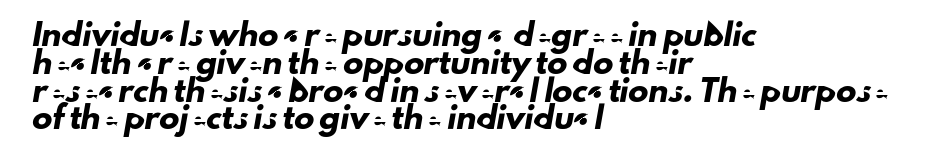
Each line starts at the same left margin while the right side varies. The foot of each line stays bare and open. Summary of vertical rhythm: regular, with standard interline spacing. The passage shown has conventional tracking throughout.
